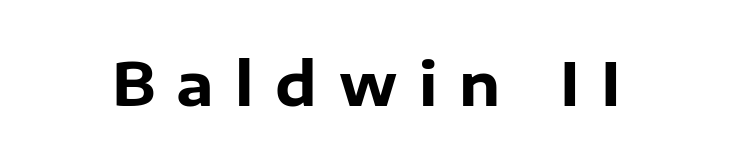
Q: Is the text bold? A: Yes.
Q: Is the text italic (slanted)? A: No, it is upright.
Q: Is the typeface a serif or a sans-serif typeface? A: Sans-serif.
Q: Is the text underlined? A: No.
Q: Is the spacing between letters normal or unusually wide? A: Unusually wide.
Q: Width (condensed, normal, or wide)? A: Normal.
Q: Stroke contrast? A: Low.
Q: x-height? A: Medium.
Q: Monospaced? A: No.
